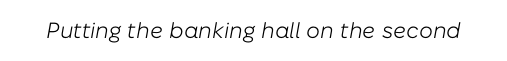
The image shows 22 px text type, italic (leaning right); set normal letter spacing, not underlined.
